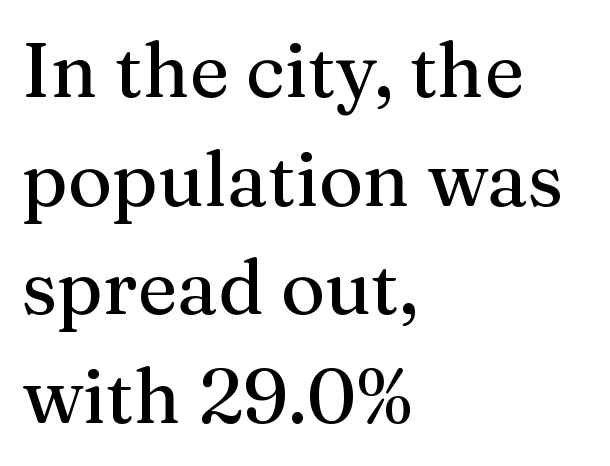
{"serif": "yes", "italic": "no", "width": "normal", "stroke_contrast": "medium", "x_height": "medium", "monospaced": "no", "underline": "no", "align": "left", "line_spacing": "normal", "line_spacing_ratio": 1.43, "letter_spacing": "normal", "letter_spacing_em": 0.0, "glyph_px": 76}
